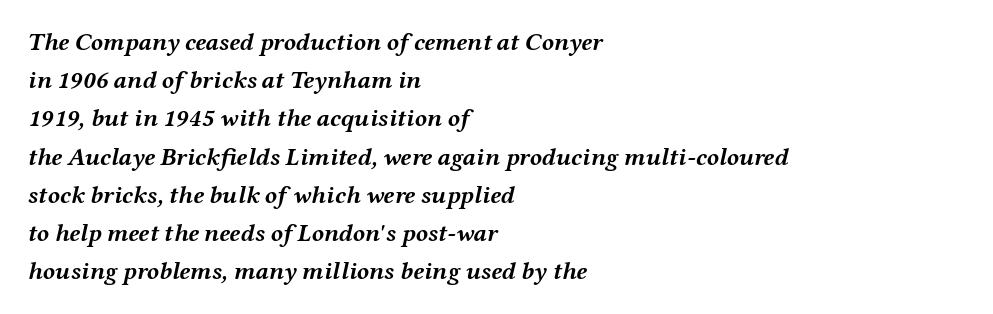
Q: Is the text bold? A: Yes.
Q: Is the text italic (slanted)? A: Yes, it leans right by about 12 degrees.
Q: Is the text underlined? A: No.
Q: How is the paragraph aligned? A: Left-aligned.
Q: Is the spacing between letters normal or unusually wide? A: Normal.
Q: Is the spacing between lines tight, normal or loose? A: Normal.
